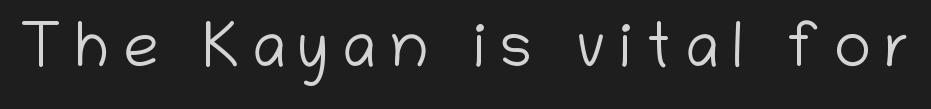
Q: Is the text bold? A: No.
Q: Is the text italic (slanted)? A: No, it is upright.
Q: Is the typeface a serif or a sans-serif typeface? A: Sans-serif.
Q: Is the text underlined? A: No.
Q: Is the spacing between letters normal or unusually wide? A: Unusually wide.
Q: Width (condensed, normal, or wide)? A: Normal.
Q: Stroke contrast? A: Low.
Q: x-height? A: Medium.
Q: Monospaced? A: No.
